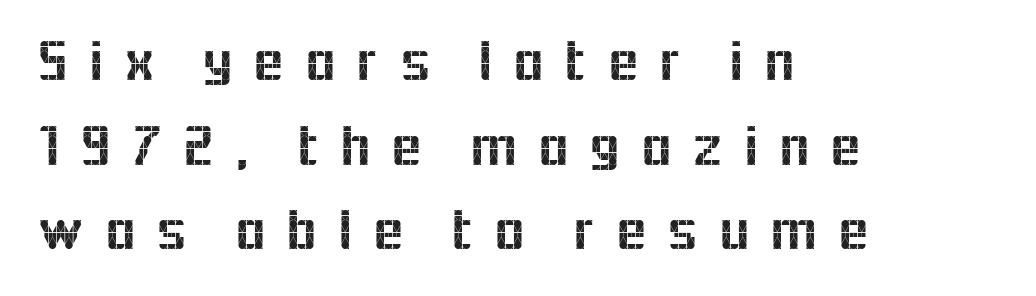
A typesetter would call this proportional, since set widths differ per character. The face used here is a sans, in the tradition of grotesques and geometrics. The lettering holds an erect, upright posture throughout. If you measured baseline to baseline, you'd find a middling distance.
